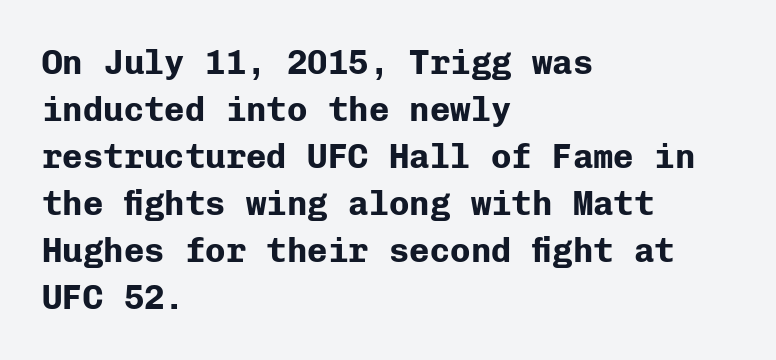
Short and long lines alike share a common starting point at left. Each letter, wide or thin by design, is forced into the same width here. Strokes here are thick enough to call this a true bold. Every stem runs plumb, perpendicular to the baseline. The tracking reads as untouched default to a designer's eye.
